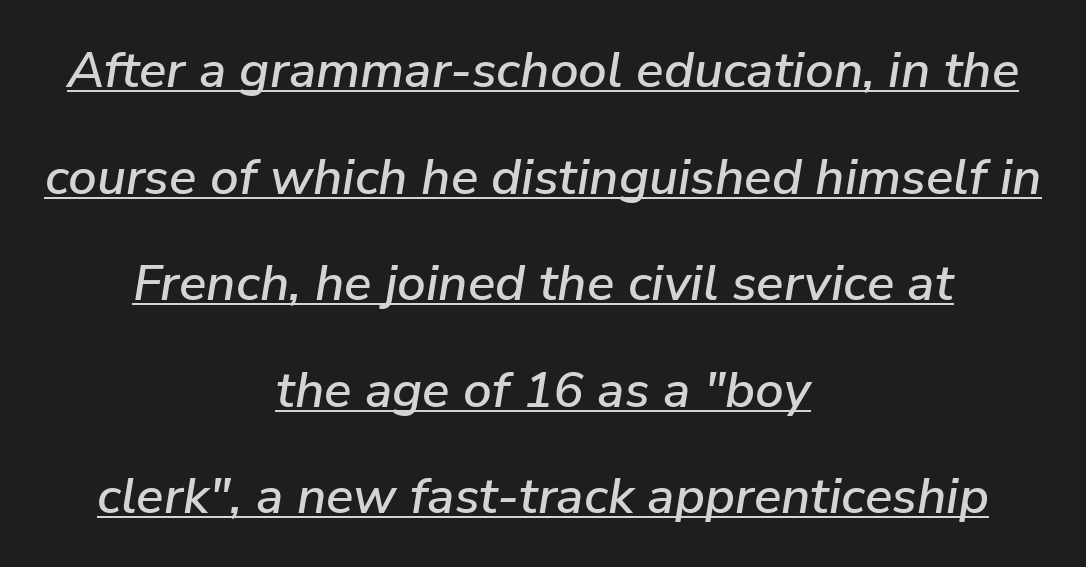
The image shows 51 px text type, italic (leaning right); set centered, loose line spacing (2.09x), normal letter spacing, underlined; low stroke contrast and a medium x-height.
